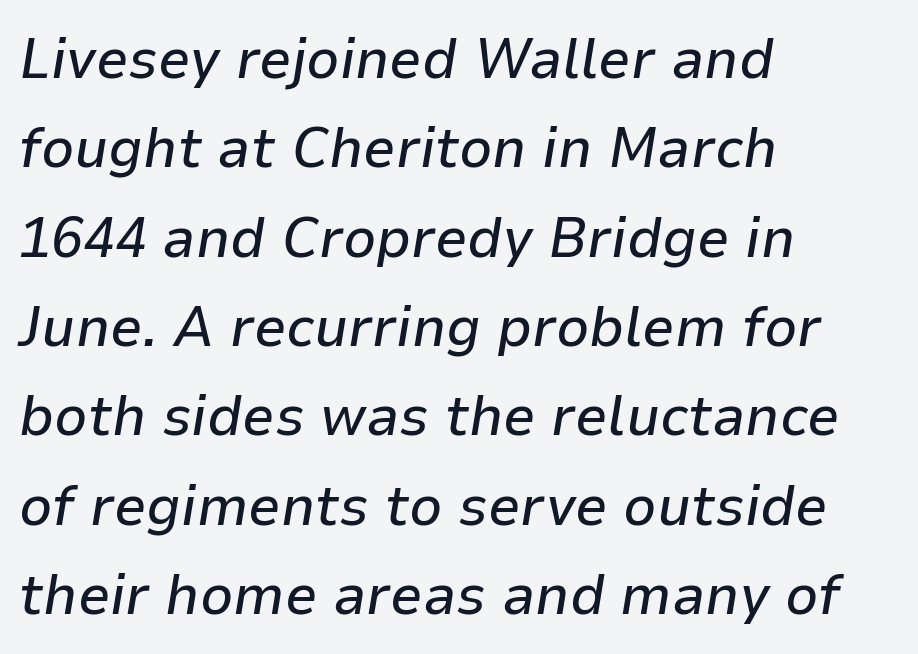
{"italic": "yes", "lean": "right", "slant_degrees": 9, "width": "normal", "stroke_contrast": "low", "x_height": "medium", "monospaced": "no", "underline": "no", "align": "left", "line_spacing": "normal", "line_spacing_ratio": 1.54, "letter_spacing": "normal", "letter_spacing_em": 0.0, "glyph_px": 58}
